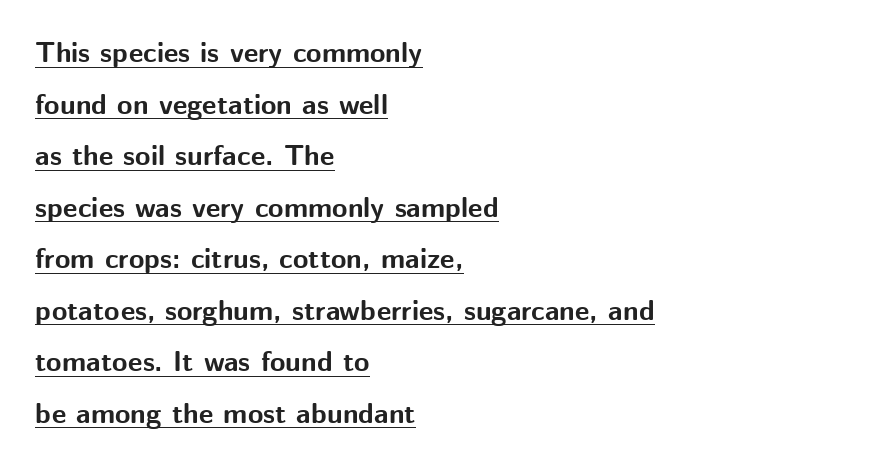
Q: Is the text bold? A: Yes.
Q: Is the text italic (slanted)? A: No, it is upright.
Q: Is the typeface a serif or a sans-serif typeface? A: Sans-serif.
Q: Is the text underlined? A: Yes.
Q: How is the paragraph aligned? A: Left-aligned.
Q: Is the spacing between letters normal or unusually wide? A: Normal.
Q: Width (condensed, normal, or wide)? A: Normal.
Q: Stroke contrast? A: Medium.
Q: x-height? A: Medium.
Q: Monospaced? A: No.
